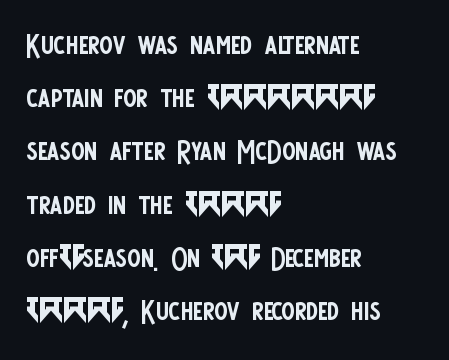
This sample has the flowing, uneven cadence of proportional lettering. No word sits above an underline. Regarding leading, the lines here are spaced in the standard way. Italic? Not at all — the glyphs are vertical.
